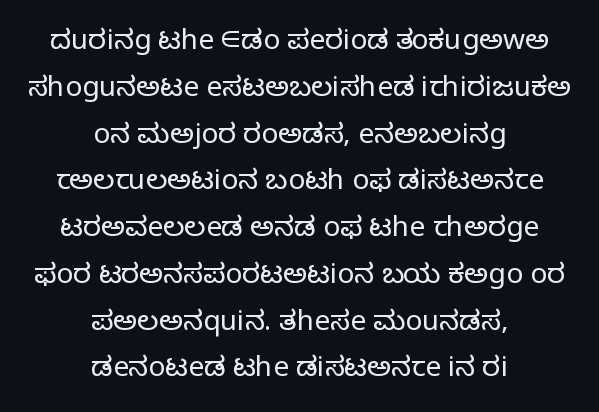
The image shows 28 px light sans-serif type, upright; set centered, normal line spacing (1.67x), normal letter spacing, not underlined; low stroke contrast and a medium x-height.
